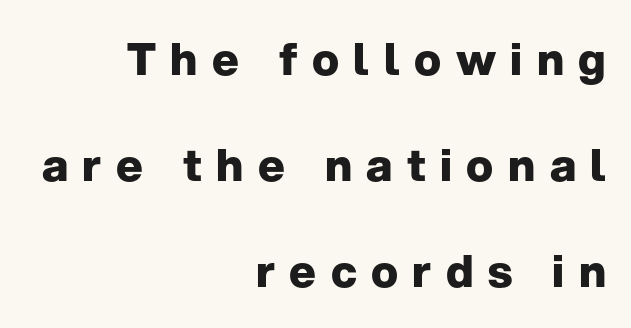
The image shows 45 px heavy sans-serif type, upright; set right-aligned, loose line spacing (2.36x), unusually wide letter spacing (+0.32 em), not underlined; low stroke contrast and a medium x-height.
